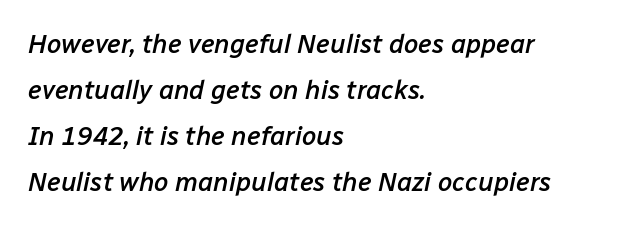
Q: Is the text bold? A: Semi-bold.
Q: Is the text italic (slanted)? A: Yes, it leans right by about 12 degrees.
Q: Is the text underlined? A: No.
Q: How is the paragraph aligned? A: Left-aligned.
Q: Is the spacing between letters normal or unusually wide? A: Normal.
